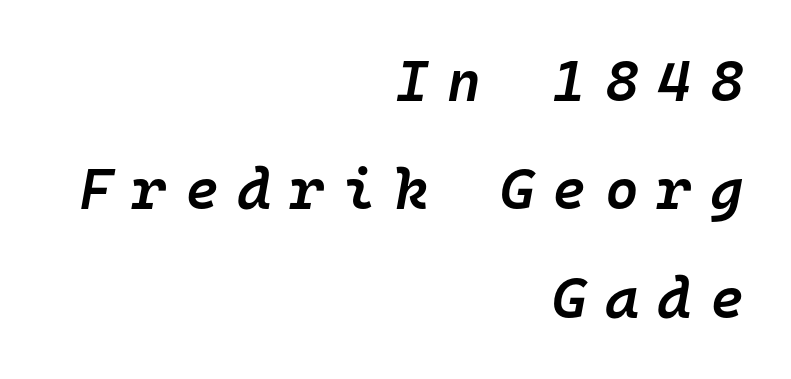
The image shows 58 px semibold type, italic (leaning right), monospaced; set right-aligned, line spacing 1.87x, unusually wide letter spacing (+0.32 em), not underlined; low stroke contrast and a medium x-height.
